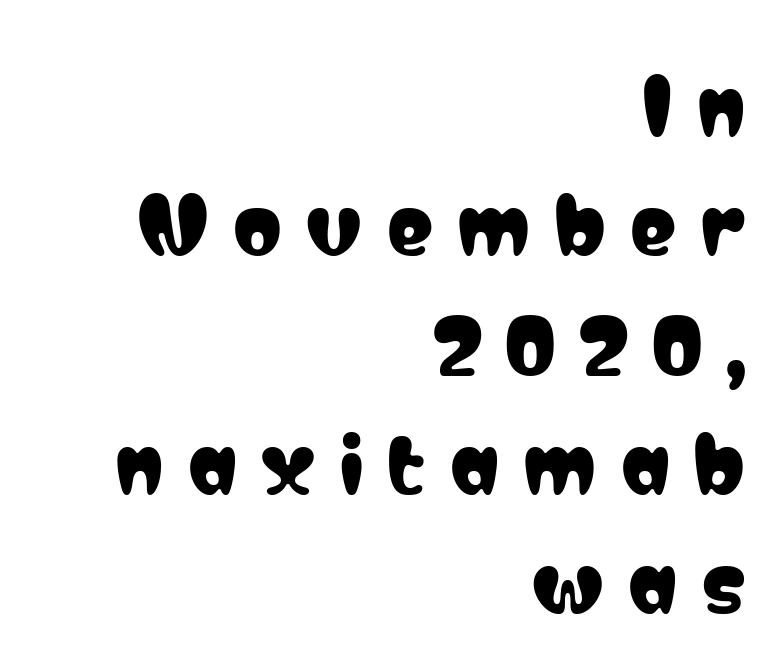
A typesetter would call this leading conventional body-copy spacing. Upright lettering throughout. Classification — sans serif. Spacing verdict: proportional, widths tailored to each character.
